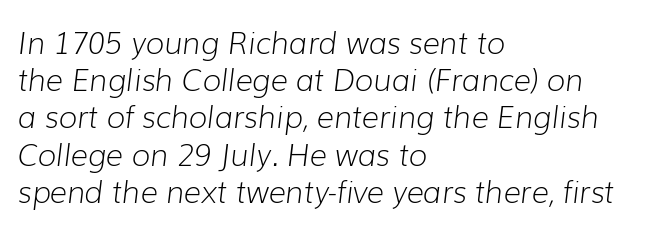
Q: Is the text bold? A: No.
Q: Is the text italic (slanted)? A: Yes, it leans right by about 7 degrees.
Q: Is the text underlined? A: No.
Q: How is the paragraph aligned? A: Left-aligned.
Q: Is the spacing between letters normal or unusually wide? A: Normal.
Q: Width (condensed, normal, or wide)? A: Normal.
Q: Stroke contrast? A: Low.
Q: x-height? A: Medium.
Q: Monospaced? A: No.
